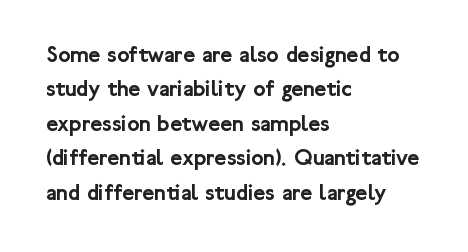
The specimen omits any rule beneath the text block's lines. The line-height multiplier appears to be the usual default. Posture: upright roman. The letters sit at their default tracking, neither squeezed nor spread.
